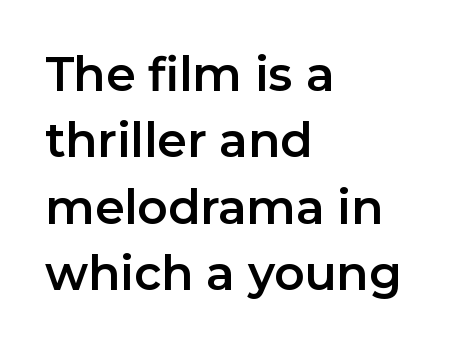
The image shows 47 px sans-serif type, upright; set left-aligned, normal line spacing (1.41x), normal letter spacing, not underlined; low stroke contrast and a medium x-height.
